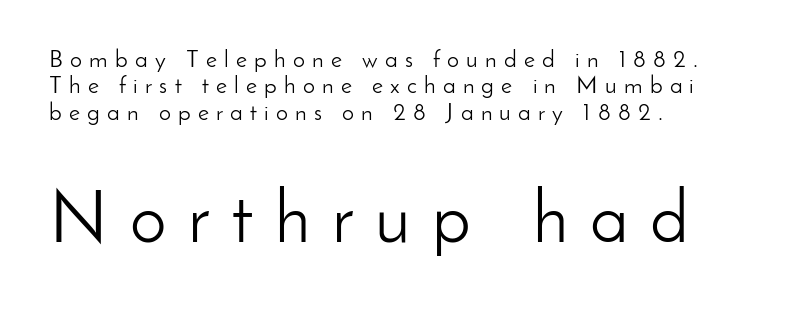
{"serif": "no", "italic": "no", "bold": "no", "weight": "light", "width": "normal", "stroke_contrast": "low", "x_height": "small", "monospaced": "no", "underline": "no", "align": "left", "line_spacing": "tight", "line_spacing_ratio": 1.1, "letter_spacing": "wide", "letter_spacing_em": 0.3, "larger_block": "second", "size_ratio": 3.04, "glyph_px": 73}
